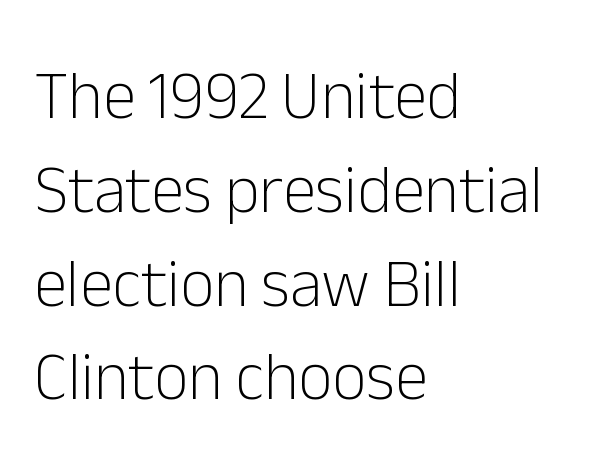
{"serif": "no", "italic": "no", "bold": "no", "weight": "light", "width": "normal", "stroke_contrast": "low", "x_height": "medium", "monospaced": "no", "underline": "no", "align": "left", "line_spacing": "normal", "line_spacing_ratio": 1.4, "letter_spacing": "normal", "letter_spacing_em": 0.0, "glyph_px": 67}
